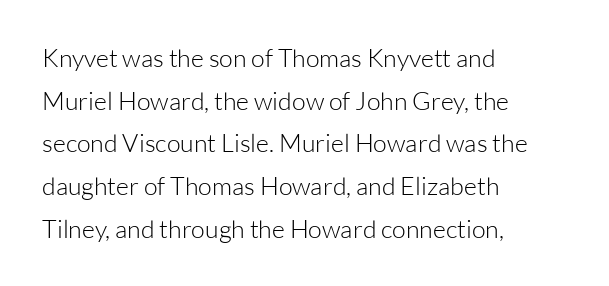
No extra ink here — the face is not bold. The compositor pushed each line to the left boundary. Compared with typical body copy, the letter spacing here is the same. Just letters on the line, the space beneath them empty. Unlike italic type, these characters show no tilt at all.
